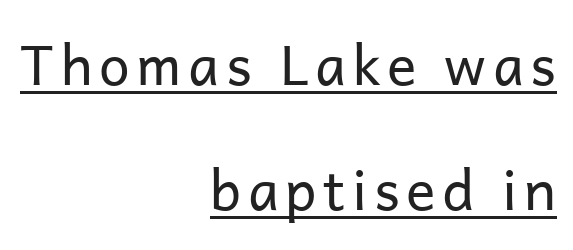
The image shows 55 px regular-weight sans-serif type, upright; set right-aligned, loose line spacing (2.28x), underlined; low stroke contrast and a medium x-height.
